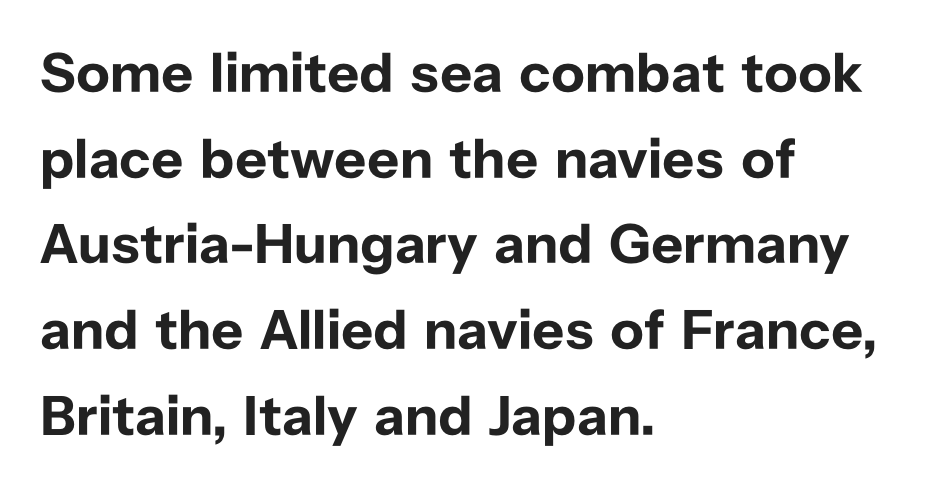
The image shows 56 px bold sans-serif type, upright; set left-aligned, normal line spacing (1.53x), normal letter spacing, not underlined; low stroke contrast and a medium x-height.
